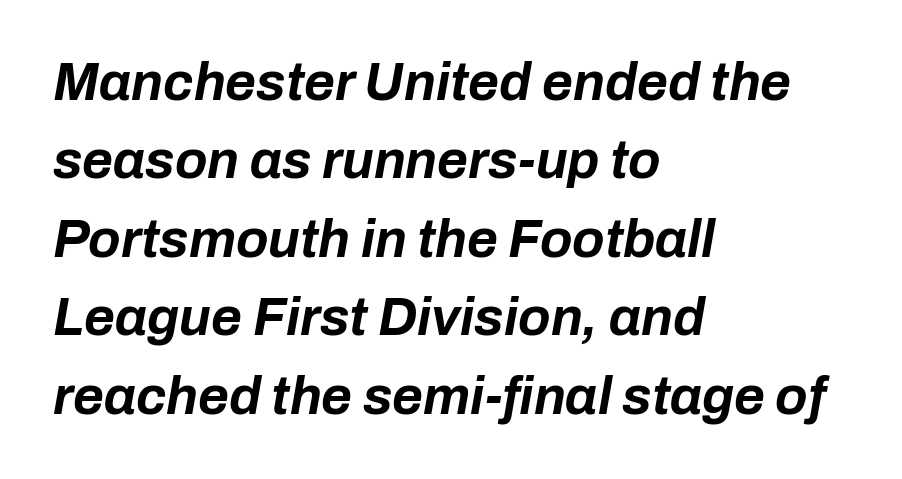
The image shows 53 px bold type, italic (leaning right); set left-aligned, normal line spacing (1.48x), normal letter spacing, not underlined; low stroke contrast and a medium x-height.
